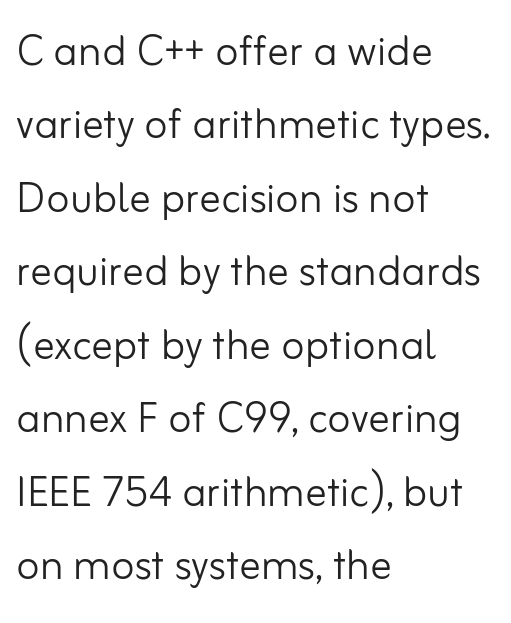
The image shows 54 px light sans-serif type, upright; set left-aligned, normal line spacing (1.36x), normal letter spacing, not underlined; low stroke contrast and a small x-height.
